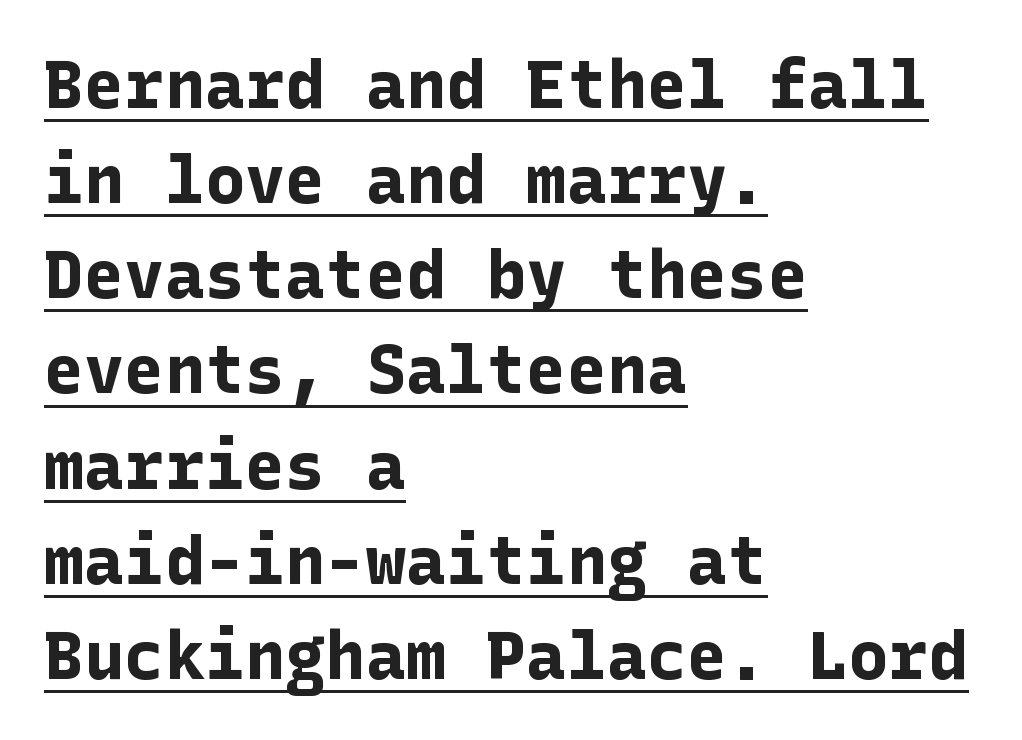
Decoration check: the copy is underlined. You'd pick this weight for a headline — it's a proper bold. A student would call this left alignment; a typographer would say flush left, rag right. Characters follow at the spacing the type designer built in. The lettering holds an erect, upright posture throughout.
